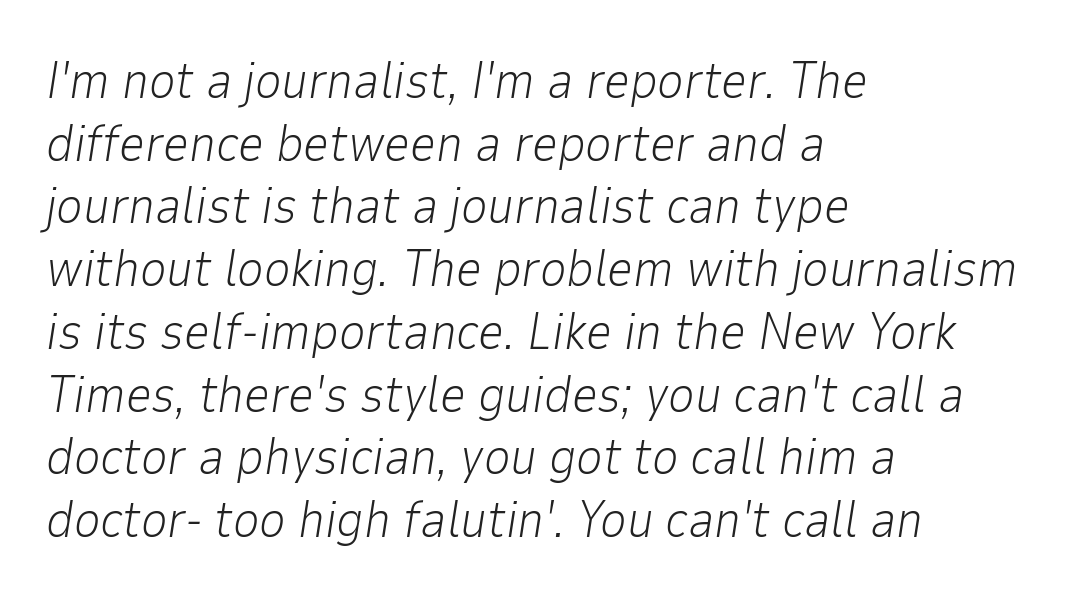
The image shows 51 px light type, italic (leaning right); set left-aligned, line spacing 1.23x, normal letter spacing, not underlined; low stroke contrast and a medium x-height.
